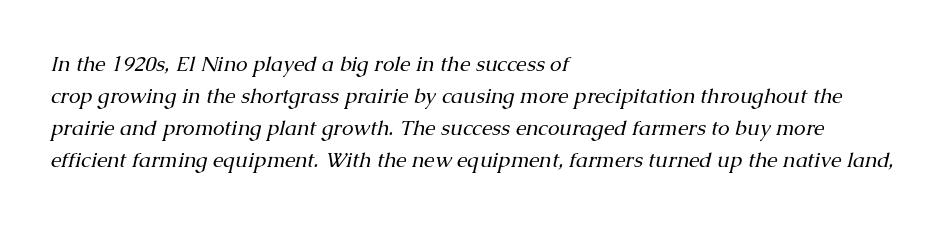
The rendering keeps characters at their native spacing. A quiet, ordinary-to-light weight characterises the typeface. Underline: absent. Reading down the column, the eye jumps a familiar distance to each next line.
